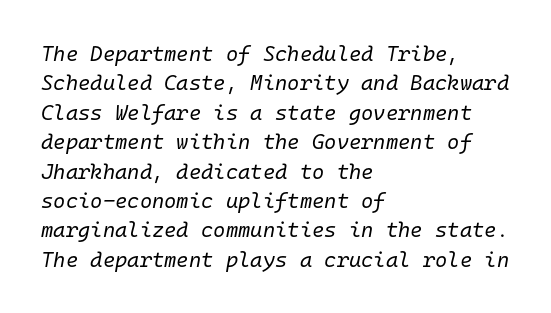
{"italic": "yes", "lean": "right", "slant_degrees": 10, "bold": "no", "underline": "no", "align": "left", "line_spacing": "normal", "line_spacing_ratio": 1.4, "letter_spacing": "normal", "letter_spacing_em": 0.0, "glyph_px": 21}
